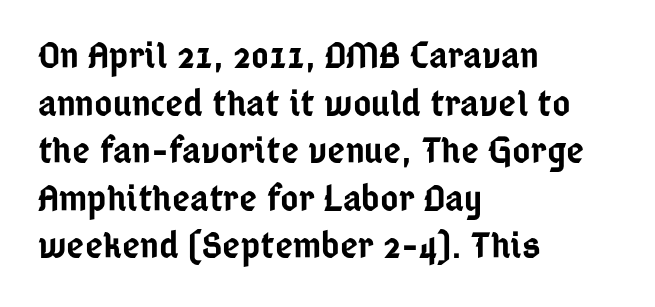
{"serif": "no", "italic": "no", "bold": "semi", "weight": "semibold", "width": "condensed", "stroke_contrast": "low", "x_height": "medium", "monospaced": "no", "underline": "no", "align": "left", "line_spacing_ratio": 1.22, "letter_spacing": "normal", "letter_spacing_em": 0.0, "glyph_px": 39}
